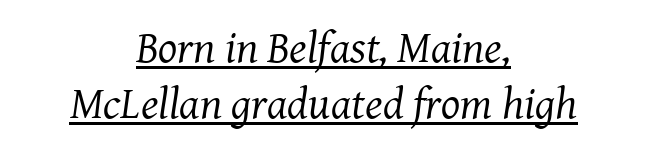
The passage shown is not bold in any degree. Varying glyph widths throughout — classic text-font behaviour. In designer terms, the underline attribute is active on this setting. Short note: letters normally spaced. Leftover space on each line is divided equally before and after the words.
